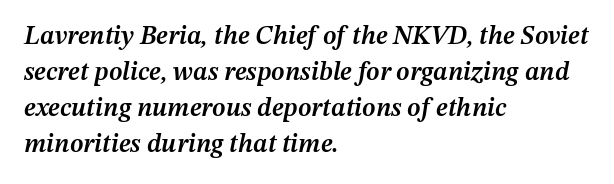
Q: Is the text bold? A: Semi-bold.
Q: Is the text italic (slanted)? A: Yes, it leans right by about 12 degrees.
Q: Is the text underlined? A: No.
Q: How is the paragraph aligned? A: Left-aligned.
Q: Is the spacing between letters normal or unusually wide? A: Normal.
Q: Is the spacing between lines tight, normal or loose? A: Normal.
